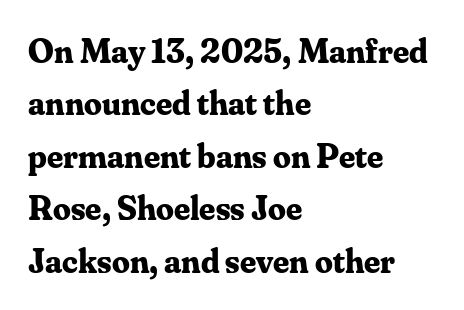
This is the regular roman posture of the typeface. Summary of weight: heavy, a full bold. The rendering uses natural spacing where letterforms have individual widths. The letters carry serifs — small finishing strokes at the ends of their stems. Students, note that the glyphs here touch the page at normal intervals. Regarding leading, the lines here are spaced in the standard way.
